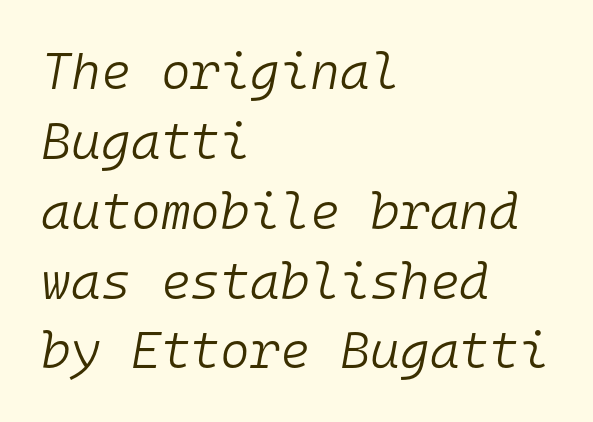
{"italic": "yes", "lean": "right", "slant_degrees": 10, "bold": "no", "weight": "light", "width": "normal", "stroke_contrast": "low", "x_height": "medium", "monospaced": "yes", "underline": "no", "align": "left", "line_spacing": "normal", "line_spacing_ratio": 1.37, "letter_spacing": "normal", "letter_spacing_em": 0.0, "glyph_px": 51}
